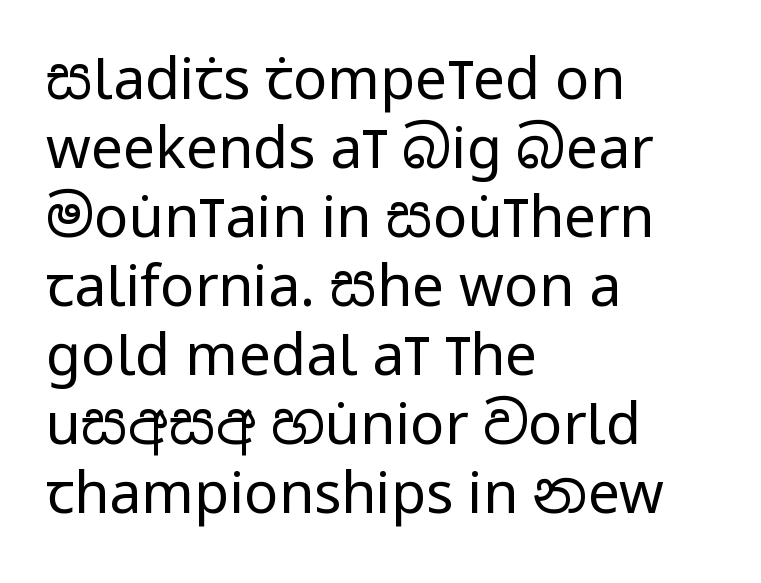
Q: Is the text bold? A: No.
Q: Is the text italic (slanted)? A: No, it is upright.
Q: Is the typeface a serif or a sans-serif typeface? A: Sans-serif.
Q: Is the text underlined? A: No.
Q: How is the paragraph aligned? A: Left-aligned.
Q: Is the spacing between letters normal or unusually wide? A: Normal.
Q: Width (condensed, normal, or wide)? A: Condensed.
Q: Stroke contrast? A: Low.
Q: x-height? A: Large.
Q: Monospaced? A: No.
